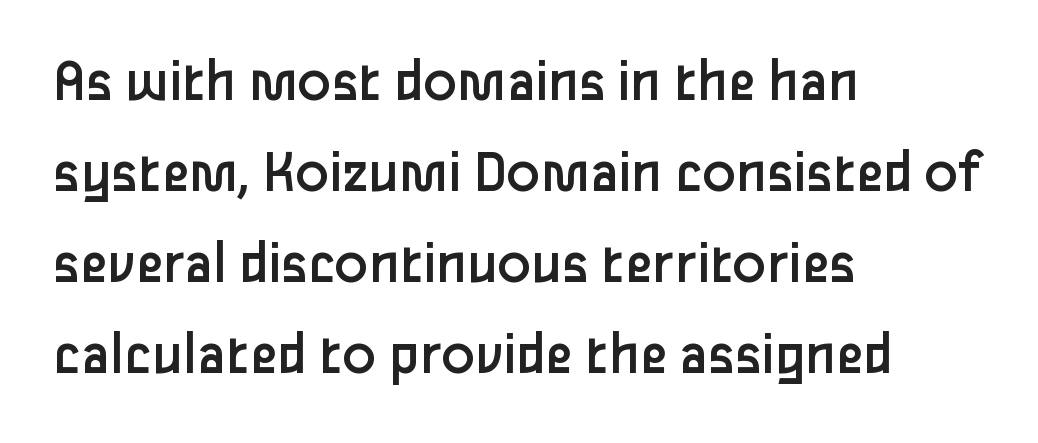
{"serif": "no", "italic": "no", "bold": "no", "weight": "regular", "width": "normal", "stroke_contrast": "low", "x_height": "medium", "monospaced": "no", "underline": "no", "align": "left", "line_spacing": "normal", "line_spacing_ratio": 1.47, "letter_spacing": "normal", "letter_spacing_em": 0.0, "glyph_px": 62}
